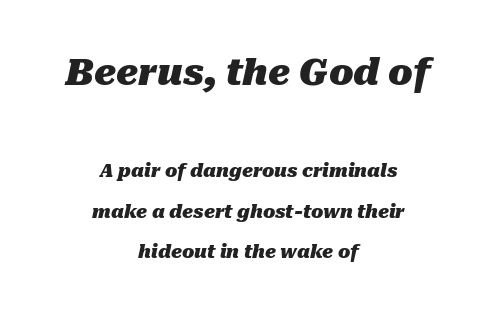
Weight check: bold — yes, fully. The more generous point size was reserved for the upper chunk. Type without underlining. Baseline-to-baseline distance is far greater than the letter height.
